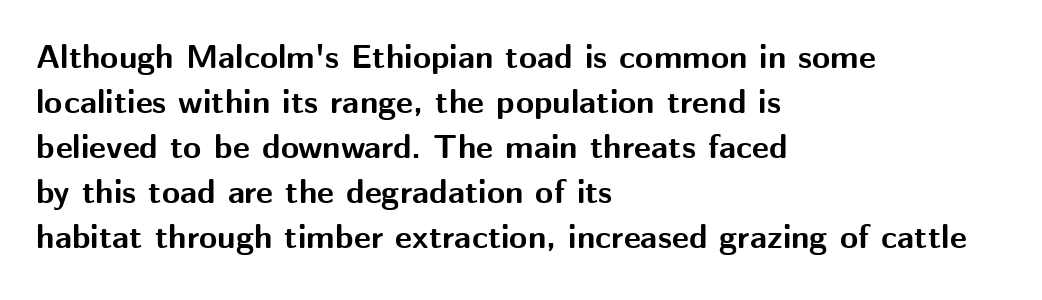
Q: Is the text bold? A: Yes.
Q: Is the text italic (slanted)? A: No, it is upright.
Q: Is the typeface a serif or a sans-serif typeface? A: Sans-serif.
Q: Is the text underlined? A: No.
Q: How is the paragraph aligned? A: Left-aligned.
Q: Is the spacing between letters normal or unusually wide? A: Normal.
Q: Is the spacing between lines tight, normal or loose? A: Normal.
Q: Width (condensed, normal, or wide)? A: Normal.
Q: Stroke contrast? A: Medium.
Q: x-height? A: Medium.
Q: Monospaced? A: No.
